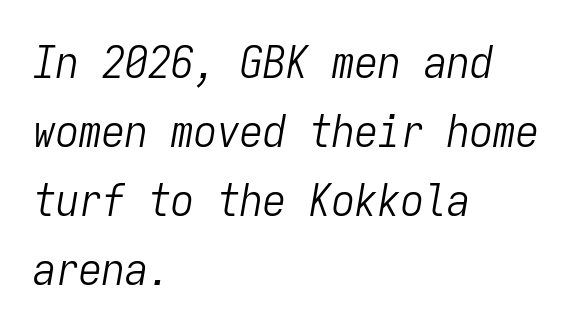
Q: Is the text bold? A: No.
Q: Is the text italic (slanted)? A: Yes, it leans right by about 9 degrees.
Q: Is the text underlined? A: No.
Q: How is the paragraph aligned? A: Left-aligned.
Q: Is the spacing between letters normal or unusually wide? A: Normal.
Q: Is the spacing between lines tight, normal or loose? A: Normal.
Q: Width (condensed, normal, or wide)? A: Condensed.
Q: Stroke contrast? A: Low.
Q: x-height? A: Medium.
Q: Monospaced? A: Yes.
